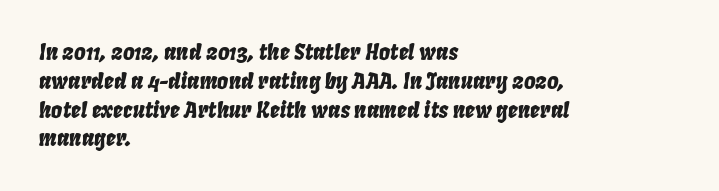
{"italic": "yes", "lean": "right", "slant_degrees": 8, "underline": "no", "align": "left", "line_spacing": "normal", "line_spacing_ratio": 1.31, "letter_spacing": "normal", "letter_spacing_em": 0.0, "glyph_px": 22}
